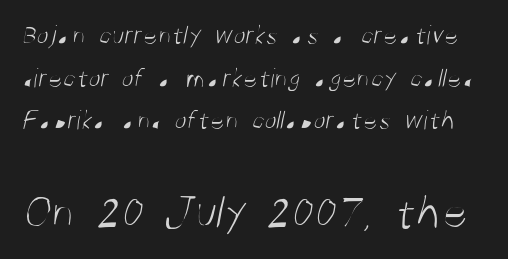
The image shows 49 px light, condensed sans-serif type; set normal line spacing (1.52x), normal letter spacing, not underlined; the second (bottom) block is 1.75x larger; medium stroke contrast and a large x-height.
